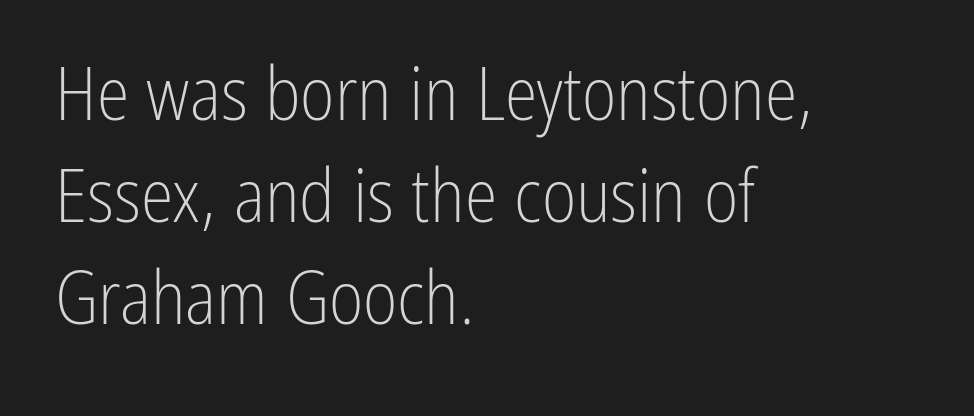
Left-aligned paragraph, ragged on the right. This sample has the flowing, uneven cadence of proportional lettering. The weight tops out at a normal text grade. Descenders hang freely into open space.
